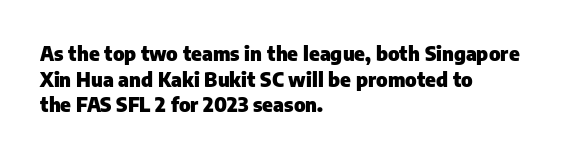
The image shows 20 px bold type, upright; set left-aligned, normal line spacing (1.28x), normal letter spacing, not underlined.
